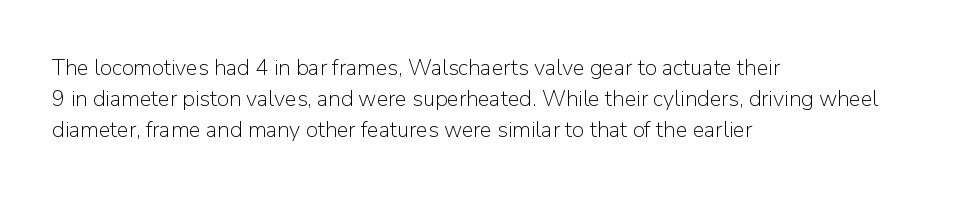
{"italic": "no", "bold": "no", "underline": "no", "align": "left", "line_spacing": "normal", "line_spacing_ratio": 1.4, "letter_spacing": "normal", "letter_spacing_em": 0.0, "glyph_px": 22}
